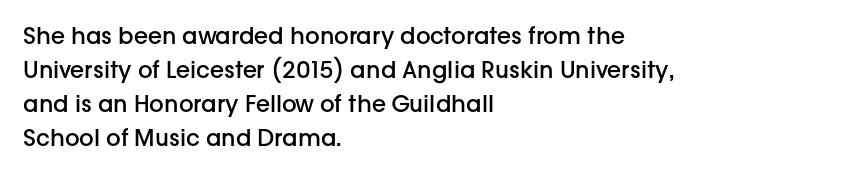
Q: Is the text bold? A: Semi-bold.
Q: Is the text italic (slanted)? A: No, it is upright.
Q: Is the text underlined? A: No.
Q: How is the paragraph aligned? A: Left-aligned.
Q: Is the spacing between letters normal or unusually wide? A: Normal.
Q: Is the spacing between lines tight, normal or loose? A: Normal.
